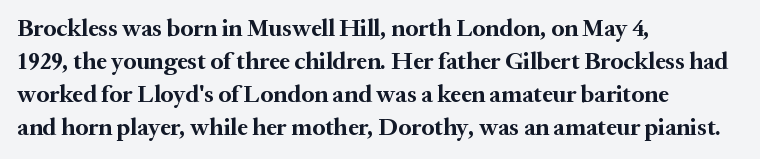
The image shows 24 px bold type, upright; set left-aligned, normal line spacing (1.38x), normal letter spacing, not underlined.
